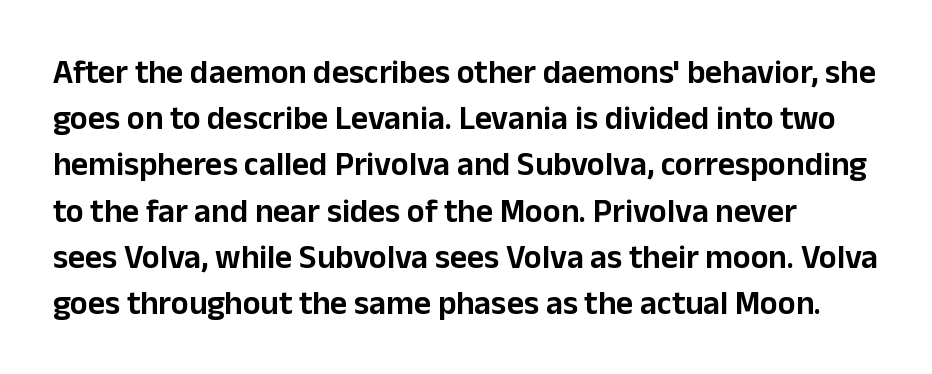
{"serif": "no", "italic": "no", "width": "normal", "stroke_contrast": "low", "x_height": "medium", "monospaced": "no", "underline": "no", "line_spacing": "normal", "line_spacing_ratio": 1.4, "letter_spacing": "normal", "letter_spacing_em": 0.0, "glyph_px": 33}
